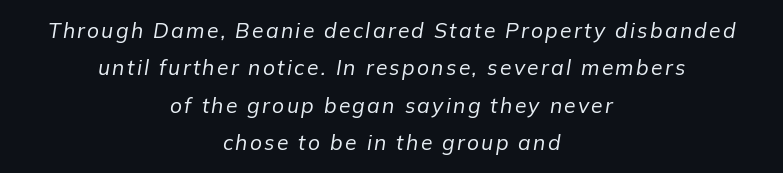
Q: Is the text bold? A: No.
Q: Is the text italic (slanted)? A: Yes, it leans right by about 9 degrees.
Q: Is the text underlined? A: No.
Q: How is the paragraph aligned? A: Centered.
